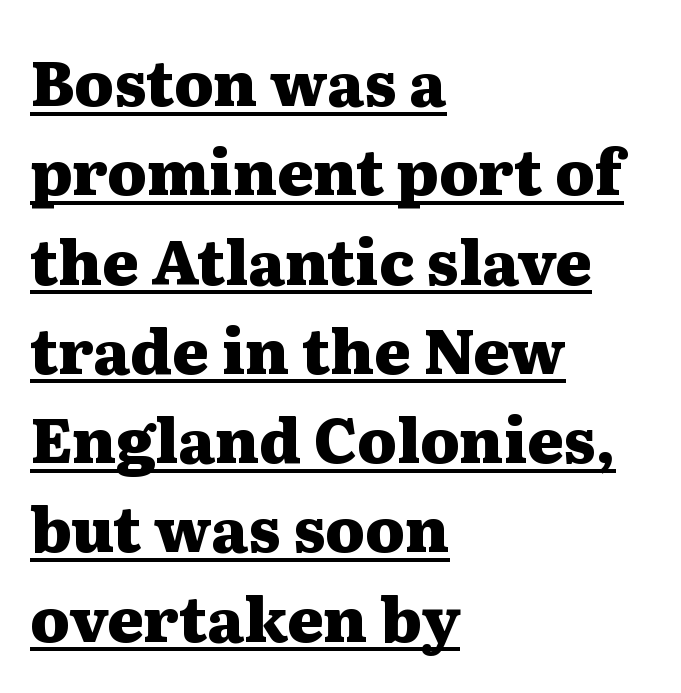
This sample keeps an unexceptional amount of space between lines. Small tapered or slab feet sit at the stroke ends, so this counts as serif. A baseline rule has been typeset under these characters. Each line starts at the same left margin while the right side varies. Think of a printed novel: that variable character pitch is what you see here. The typography opts for an upright posture over an oblique one.
